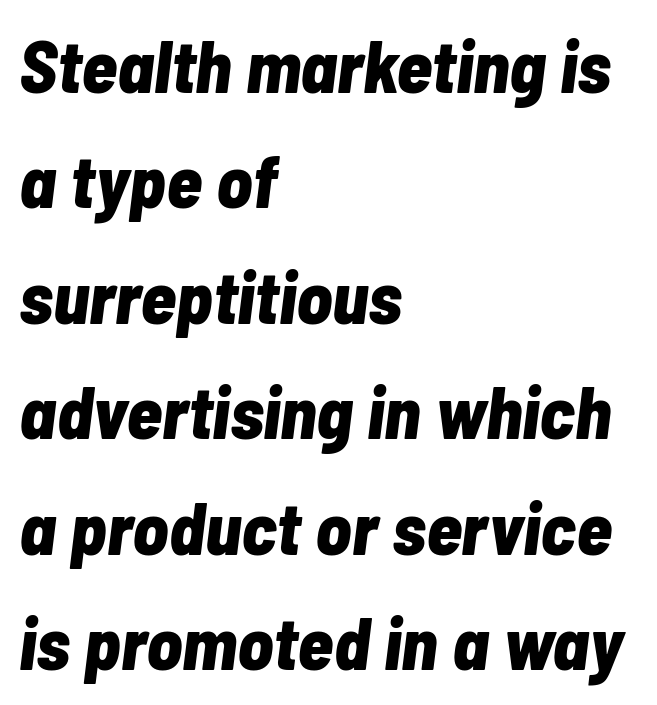
Spacing verdict: proportional, widths tailored to each character. The rendering uses a moderate line-height, typical for paragraphs. Type without underlining. Does extra space separate the letters? No, they use regular spacing.
